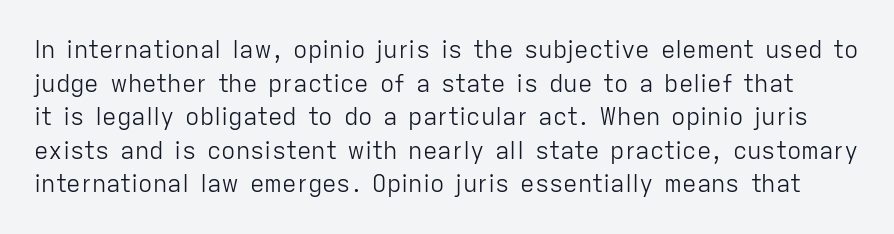
{"italic": "no", "bold": "no", "underline": "no", "line_spacing": "normal", "line_spacing_ratio": 1.4, "letter_spacing": "normal", "letter_spacing_em": 0.0, "glyph_px": 24}
